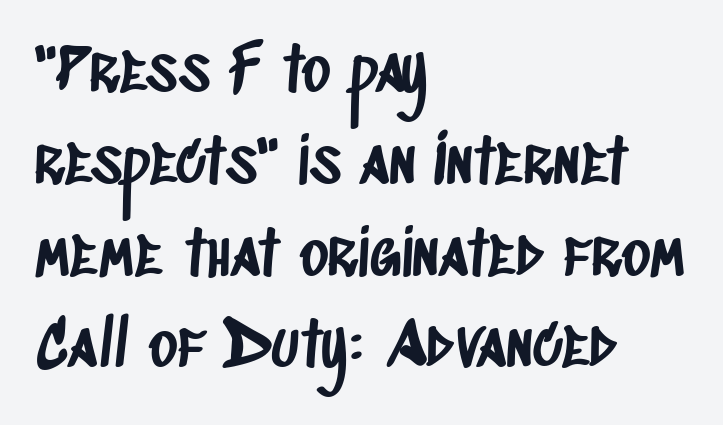
The image shows 62 px condensed sans-serif type; set left-aligned, normal line spacing (1.48x), normal letter spacing, not underlined; low stroke contrast and a large x-height.
